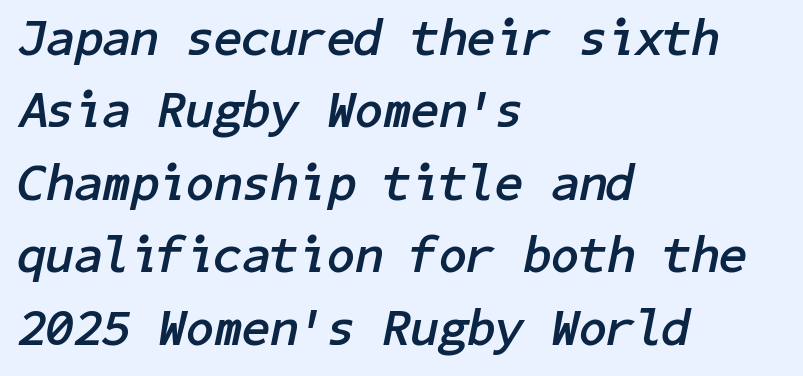
Plenty of ink on the page — the face is bold. The lines sit at an ordinary, default distance from one another. Short note: letters normally spaced. The ragged edge is on the right, which tells us the setting is flush left. Underline: absent.
